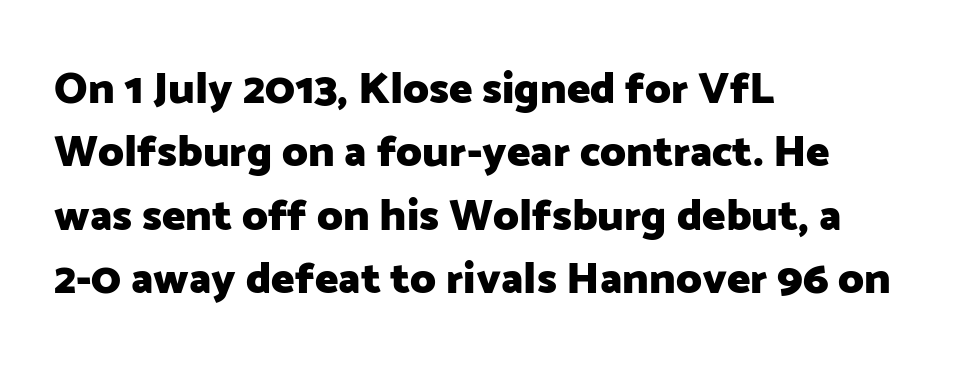
{"serif": "no", "italic": "no", "bold": "yes", "weight": "heavy", "width": "normal", "stroke_contrast": "low", "x_height": "medium", "monospaced": "no", "underline": "no", "align": "left", "line_spacing": "normal", "line_spacing_ratio": 1.44, "letter_spacing": "normal", "letter_spacing_em": 0.0, "glyph_px": 44}
